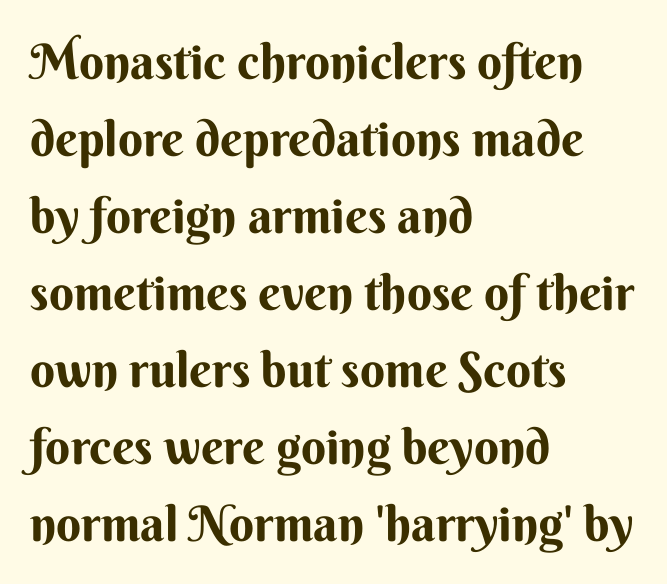
The image shows 49 px sans-serif type, upright; set left-aligned, normal line spacing (1.57x), normal letter spacing, not underlined; medium stroke contrast and a small x-height.
